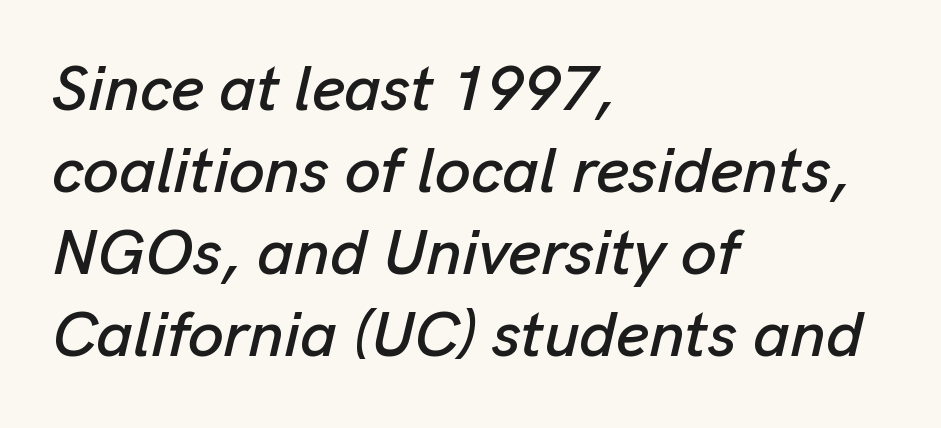
The image shows 64 px text type, italic (leaning right); set left-aligned, normal line spacing (1.28x), normal letter spacing, not underlined; low stroke contrast and a medium x-height.
